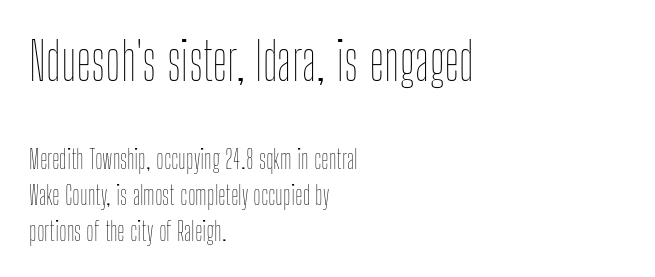
{"italic": "no", "bold": "no", "weight": "thin", "width": "condensed", "stroke_contrast": "low", "x_height": "medium", "monospaced": "no", "underline": "no", "align": "left", "line_spacing": "normal", "line_spacing_ratio": 1.39, "letter_spacing": "normal", "letter_spacing_em": 0.0, "larger_block": "first", "size_ratio": 2.0, "glyph_px": 52}
